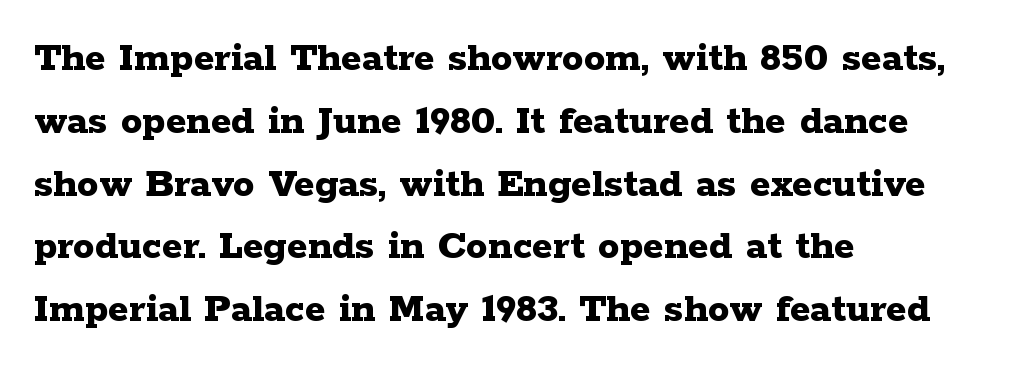
Q: Is the text bold? A: Yes.
Q: Is the text italic (slanted)? A: No, it is upright.
Q: Is the typeface a serif or a sans-serif typeface? A: Serif.
Q: Is the text underlined? A: No.
Q: How is the paragraph aligned? A: Left-aligned.
Q: Is the spacing between letters normal or unusually wide? A: Normal.
Q: Is the spacing between lines tight, normal or loose? A: Normal.
Q: Width (condensed, normal, or wide)? A: Wide.
Q: Stroke contrast? A: Low.
Q: x-height? A: Medium.
Q: Monospaced? A: No.
